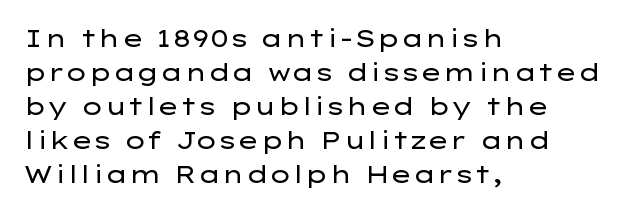
Just letters on the line, the space beneath them empty. The lines sit at an ordinary, default distance from one another. Reading down the block, your eye returns to a fixed left position each line. Think standard paragraph weight, or any step lighter than that.
